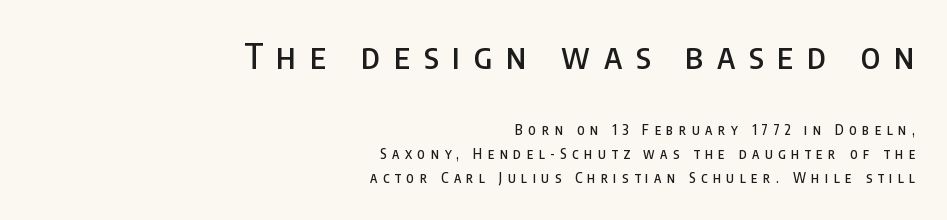
{"serif": "no", "italic": "no", "width": "condensed", "stroke_contrast": "low", "x_height": "large", "monospaced": "no", "underline": "no", "align": "right", "line_spacing_ratio": 1.72, "letter_spacing": "wide", "letter_spacing_em": 0.39, "larger_block": "first", "size_ratio": 2.5, "glyph_px": 35}
